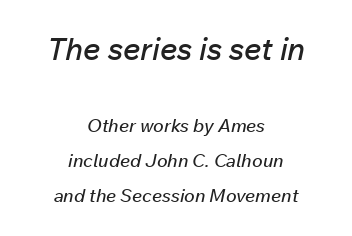
Q: Is the text italic (slanted)? A: Yes, it leans right by about 12 degrees.
Q: Is the text underlined? A: No.
Q: How is the paragraph aligned? A: Centered.
Q: Is the spacing between letters normal or unusually wide? A: Normal.
Q: Is the spacing between lines tight, normal or loose? A: Loose.
Q: Which block of text is set in a larger size, the first (top) or the second (bottom)? A: The first (top) one.
Q: Width (condensed, normal, or wide)? A: Normal.
Q: Stroke contrast? A: Low.
Q: x-height? A: Medium.
Q: Monospaced? A: No.
